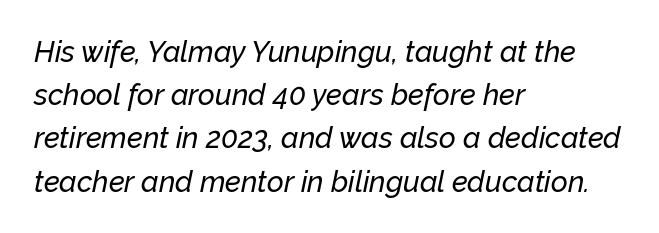
The image shows 29 px text type, italic (leaning right); set left-aligned, normal line spacing (1.49x), normal letter spacing, not underlined; low stroke contrast and a medium x-height.
